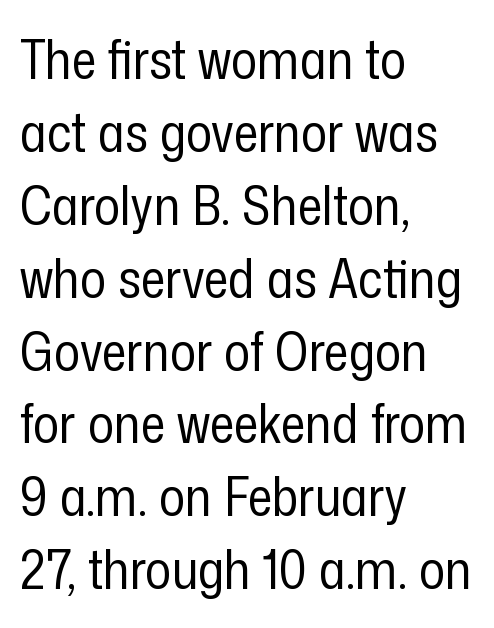
The image shows 54 px regular-weight, condensed sans-serif type, upright; set left-aligned, normal line spacing (1.35x), normal letter spacing, not underlined; low stroke contrast and a medium x-height.
